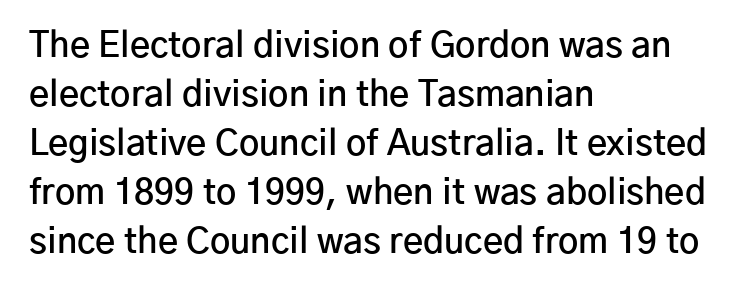
{"serif": "no", "italic": "no", "bold": "semi", "weight": "semibold", "width": "normal", "stroke_contrast": "low", "x_height": "medium", "monospaced": "no", "underline": "no", "align": "left", "line_spacing": "normal", "line_spacing_ratio": 1.4, "letter_spacing": "normal", "letter_spacing_em": 0.0, "glyph_px": 35}
